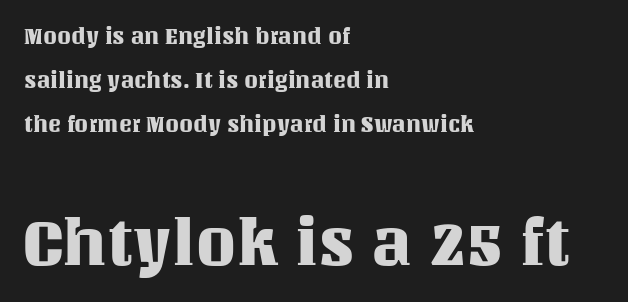
Beneath every word, the page is bare. The lines are quadded left. The specimen reads as upright at a glance. Baseline-to-baseline distance is far greater than the letter height.
